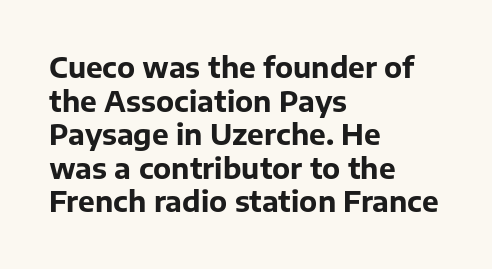
Q: Is the text bold? A: Yes.
Q: Is the text italic (slanted)? A: No, it is upright.
Q: Is the typeface a serif or a sans-serif typeface? A: Sans-serif.
Q: Is the text underlined? A: No.
Q: How is the paragraph aligned? A: Left-aligned.
Q: Is the spacing between letters normal or unusually wide? A: Normal.
Q: Width (condensed, normal, or wide)? A: Normal.
Q: Stroke contrast? A: Low.
Q: x-height? A: Medium.
Q: Monospaced? A: No.
